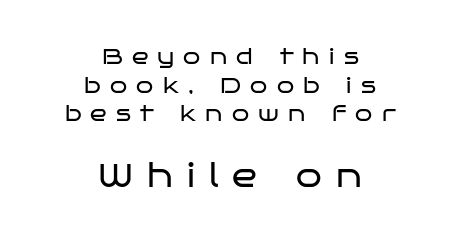
Spacing verdict: proportional, widths tailored to each character. Line spacing here is normal. The rendering inserts visible extra space after every character. Bold? No — there's no thickening of the strokes. Honestly, there is no underline to notice here at all.
